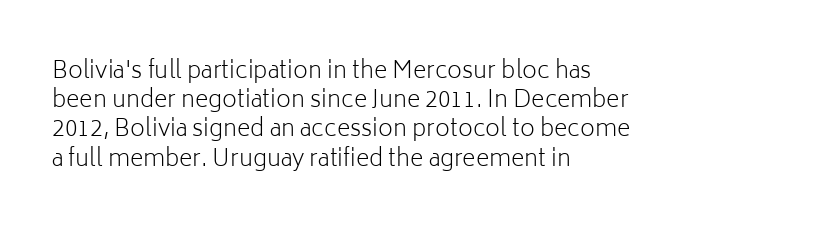
{"italic": "no", "bold": "no", "underline": "no", "align": "left", "line_spacing": "normal", "line_spacing_ratio": 1.27, "letter_spacing": "normal", "letter_spacing_em": 0.0, "glyph_px": 23}
